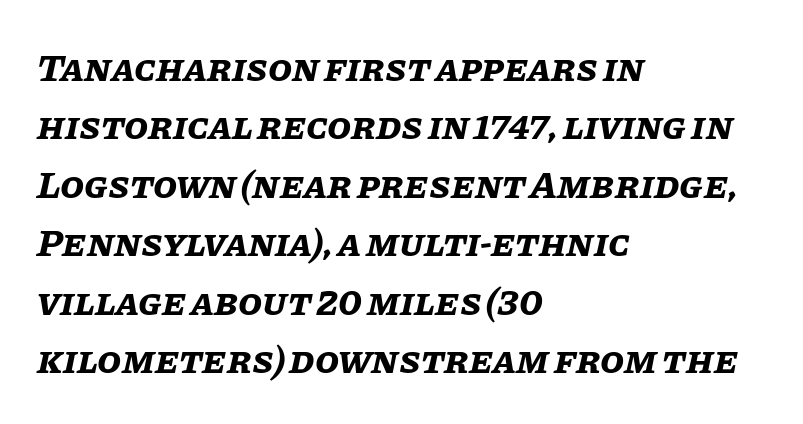
Q: Is the text bold? A: Yes.
Q: Is the text italic (slanted)? A: Yes, it leans right by about 11 degrees.
Q: Is the text underlined? A: No.
Q: How is the paragraph aligned? A: Left-aligned.
Q: Is the spacing between letters normal or unusually wide? A: Normal.
Q: Is the spacing between lines tight, normal or loose? A: Normal.
Q: Width (condensed, normal, or wide)? A: Normal.
Q: Stroke contrast? A: Low.
Q: x-height? A: Large.
Q: Monospaced? A: No.
